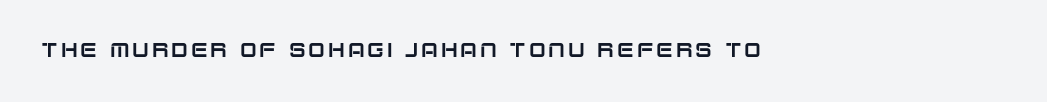
Q: Is the text italic (slanted)? A: No, it is upright.
Q: Is the text underlined? A: No.
Q: How is the paragraph aligned? A: Left-aligned.
